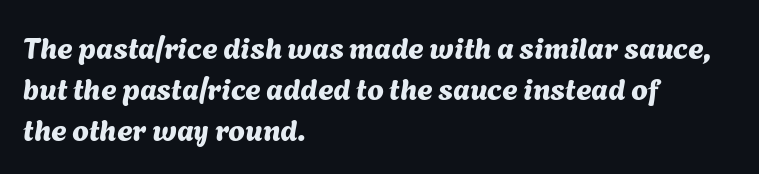
The image shows 30 px sans-serif type; set left-aligned, normal line spacing (1.37x), normal letter spacing, not underlined; medium stroke contrast and a medium x-height.
